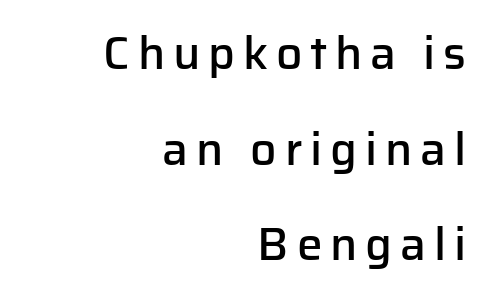
{"serif": "no", "italic": "no", "bold": "semi", "weight": "semibold", "width": "normal", "stroke_contrast": "low", "x_height": "medium", "monospaced": "no", "underline": "no", "align": "right", "line_spacing": "loose", "line_spacing_ratio": 2.08, "glyph_px": 46}
